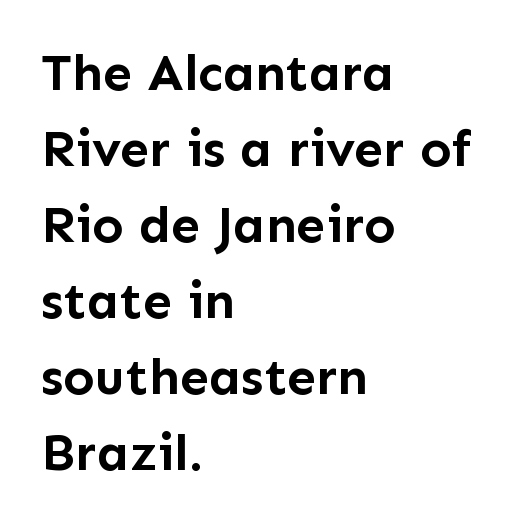
Alignment: flush left. Rows of type keep a routine distance in the vertical direction. Each row of text sits above clean, open space. Note the varied advance widths — an 'i' is clearly narrower than an 'm'.
